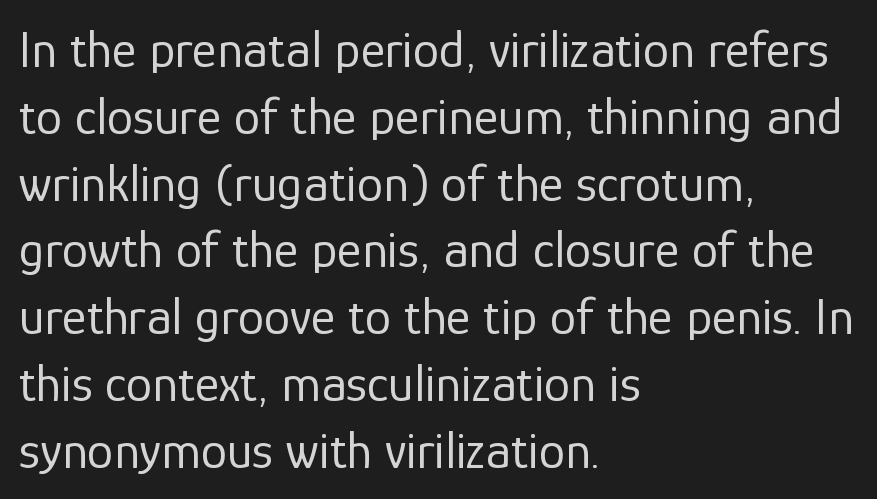
Casual observation: everything's shoved over to the left. Do the letters lean? They stand straight. The face used here is proportionally spaced, like ordinary book or web type. The type is set solid horizontally, with unmodified tracking.
